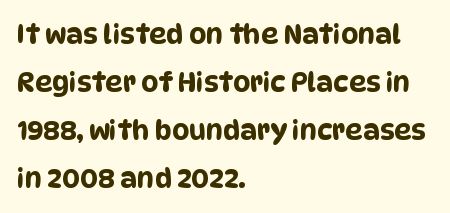
{"underline": "no", "align": "left", "line_spacing_ratio": 1.78, "letter_spacing": "normal", "letter_spacing_em": 0.0, "glyph_px": 27}
